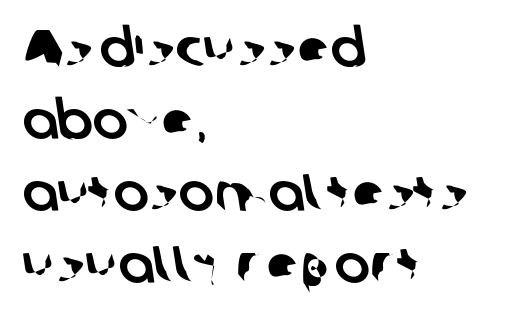
Q: Is the typeface a serif or a sans-serif typeface? A: Sans-serif.
Q: Is the text underlined? A: No.
Q: How is the paragraph aligned? A: Left-aligned.
Q: Is the spacing between letters normal or unusually wide? A: Normal.
Q: Is the spacing between lines tight, normal or loose? A: Normal.
Q: Width (condensed, normal, or wide)? A: Normal.
Q: Stroke contrast? A: Low.
Q: x-height? A: Medium.
Q: Monospaced? A: No.
